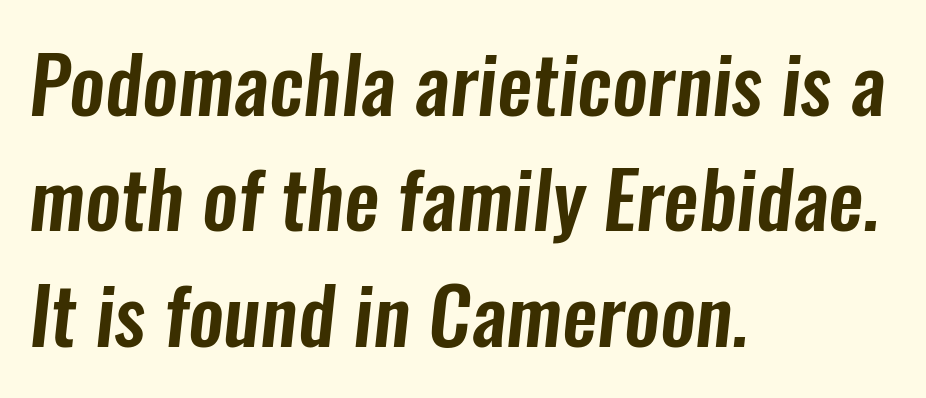
Does the type have serifs? No, each stem ends abruptly. The rows are spaced the way most documents space them. The type is set solid horizontally, with unmodified tracking. Lines of text with bare space underneath. Think of a printed novel: that variable character pitch is what you see here. The rendering anchors every line to the left-hand side.
